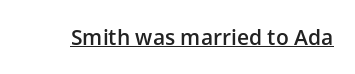
The image shows 21 px text type, upright; set normal letter spacing, underlined.
